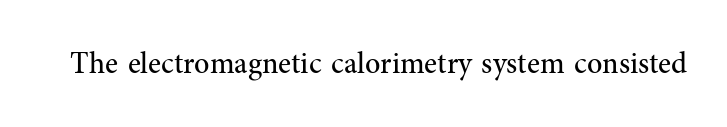
Q: Is the text bold? A: No.
Q: Is the text italic (slanted)? A: No, it is upright.
Q: Is the typeface a serif or a sans-serif typeface? A: Serif.
Q: Is the text underlined? A: No.
Q: Is the spacing between letters normal or unusually wide? A: Normal.
Q: Width (condensed, normal, or wide)? A: Normal.
Q: Stroke contrast? A: Medium.
Q: x-height? A: Medium.
Q: Monospaced? A: No.
